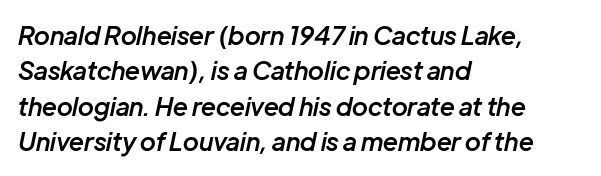
{"italic": "yes", "lean": "right", "slant_degrees": 12, "bold": "semi", "underline": "no", "align": "left", "line_spacing": "normal", "line_spacing_ratio": 1.42, "letter_spacing": "normal", "letter_spacing_em": 0.0, "glyph_px": 25}
